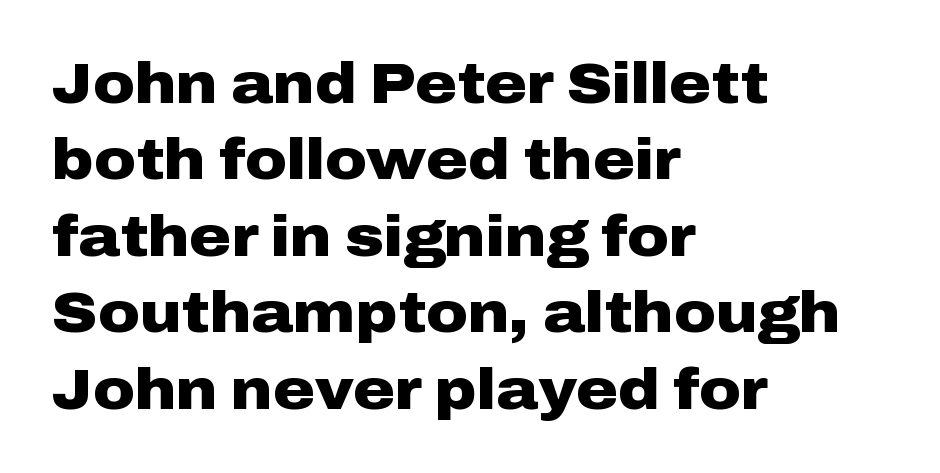
I'd describe the lettering as bold — thick and assertive. This sample uses a sans-serif face. A student would call this left alignment; a typographer would say flush left, rag right. Letters rest on an invisible, unmarked baseline.
